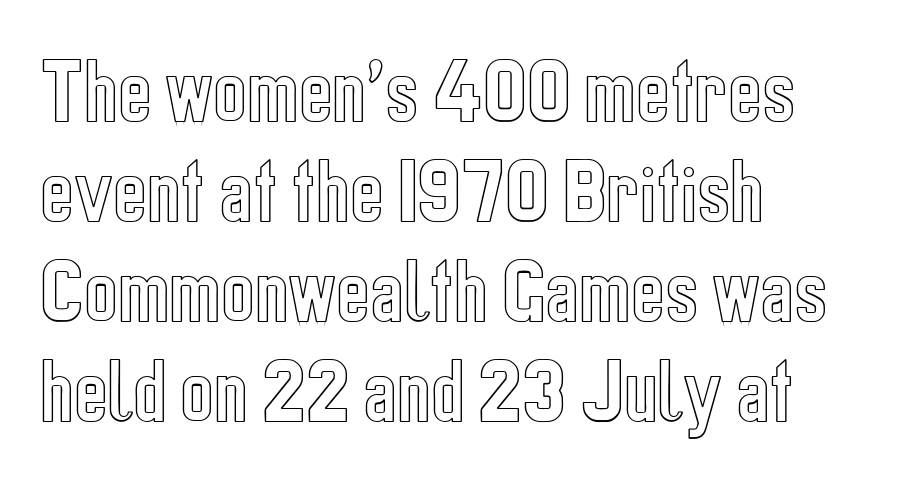
{"italic": "no", "width": "condensed", "x_height": "medium", "monospaced": "no", "underline": "no", "align": "left", "line_spacing": "normal", "line_spacing_ratio": 1.41, "letter_spacing": "normal", "letter_spacing_em": 0.0, "glyph_px": 71}
